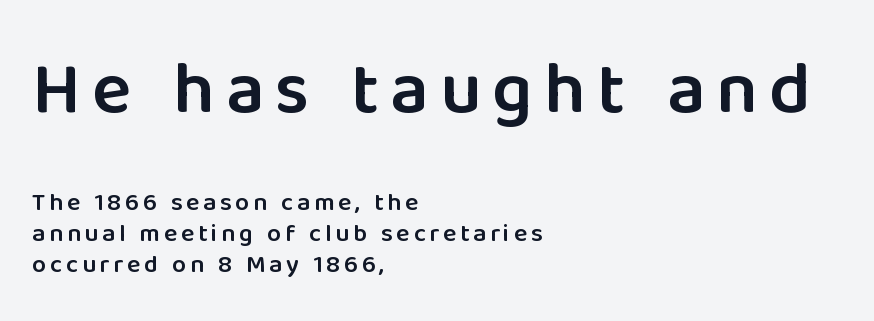
Q: Is the text bold? A: Semi-bold.
Q: Is the text italic (slanted)? A: No, it is upright.
Q: Is the typeface a serif or a sans-serif typeface? A: Sans-serif.
Q: Is the text underlined? A: No.
Q: How is the paragraph aligned? A: Left-aligned.
Q: Which block of text is set in a larger size, the first (top) or the second (bottom)? A: The first (top) one.
Q: Width (condensed, normal, or wide)? A: Normal.
Q: Stroke contrast? A: Low.
Q: x-height? A: Medium.
Q: Monospaced? A: No.
